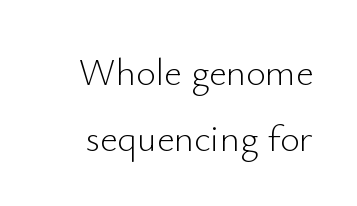
Q: Is the text bold? A: No.
Q: Is the text italic (slanted)? A: No, it is upright.
Q: Is the typeface a serif or a sans-serif typeface? A: Sans-serif.
Q: Is the text underlined? A: No.
Q: Is the spacing between letters normal or unusually wide? A: Normal.
Q: Width (condensed, normal, or wide)? A: Normal.
Q: Stroke contrast? A: Low.
Q: x-height? A: Small.
Q: Monospaced? A: No.
